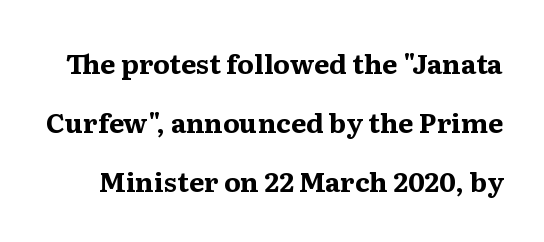
Q: Is the text bold? A: Yes.
Q: Is the text italic (slanted)? A: No, it is upright.
Q: Is the text underlined? A: No.
Q: Is the spacing between letters normal or unusually wide? A: Normal.
Q: Is the spacing between lines tight, normal or loose? A: Loose.
